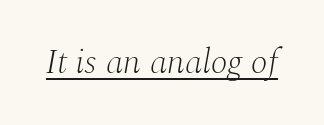
Q: Is the text bold? A: No.
Q: Is the text italic (slanted)? A: Yes, it leans right by about 10 degrees.
Q: Is the typeface a serif or a sans-serif typeface? A: Serif.
Q: Is the text underlined? A: Yes.
Q: Is the spacing between letters normal or unusually wide? A: Normal.
Q: Width (condensed, normal, or wide)? A: Normal.
Q: Stroke contrast? A: Medium.
Q: x-height? A: Medium.
Q: Monospaced? A: No.
